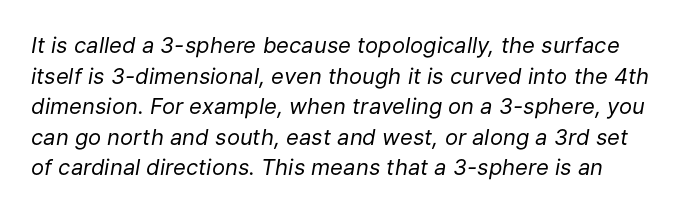
Q: Is the text bold? A: No.
Q: Is the text italic (slanted)? A: Yes, it leans right by about 9 degrees.
Q: Is the text underlined? A: No.
Q: Is the spacing between letters normal or unusually wide? A: Normal.
Q: Is the spacing between lines tight, normal or loose? A: Normal.
